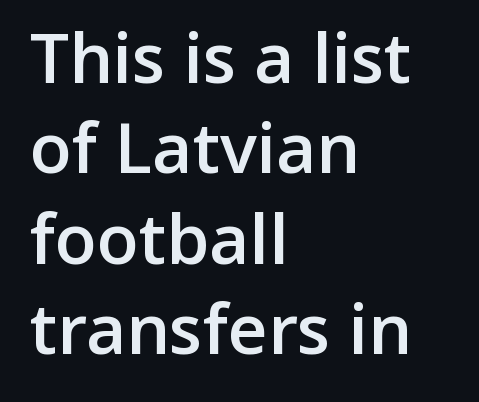
Q: Is the text bold? A: Semi-bold.
Q: Is the text italic (slanted)? A: No, it is upright.
Q: Is the typeface a serif or a sans-serif typeface? A: Sans-serif.
Q: Is the text underlined? A: No.
Q: How is the paragraph aligned? A: Left-aligned.
Q: Is the spacing between letters normal or unusually wide? A: Normal.
Q: Is the spacing between lines tight, normal or loose? A: Normal.
Q: Width (condensed, normal, or wide)? A: Normal.
Q: Stroke contrast? A: Low.
Q: x-height? A: Medium.
Q: Monospaced? A: No.
